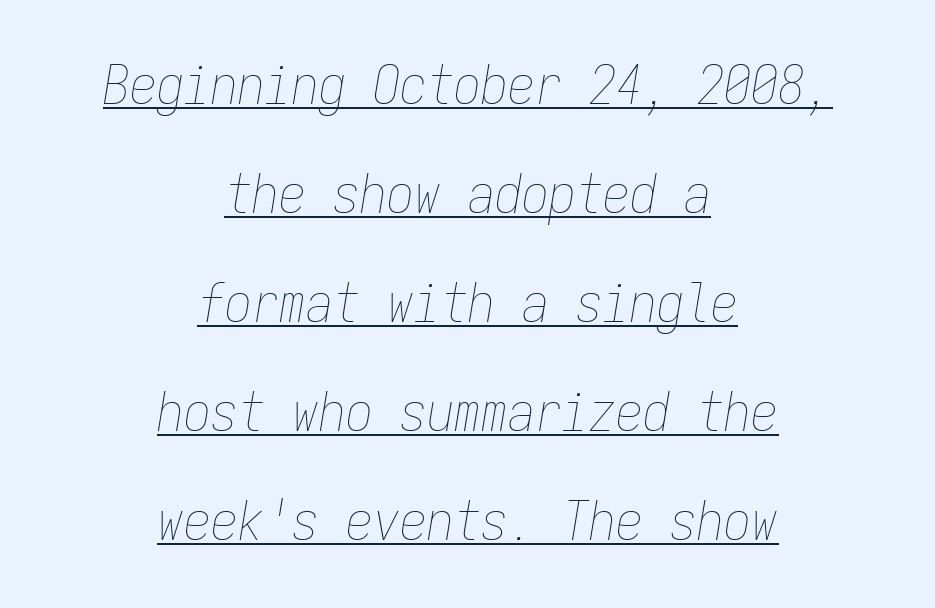
Q: Is the text bold? A: No.
Q: Is the text italic (slanted)? A: Yes, it leans right by about 9 degrees.
Q: Is the text underlined? A: Yes.
Q: How is the paragraph aligned? A: Centered.
Q: Is the spacing between letters normal or unusually wide? A: Normal.
Q: Is the spacing between lines tight, normal or loose? A: Loose.
Q: Width (condensed, normal, or wide)? A: Condensed.
Q: Stroke contrast? A: Low.
Q: x-height? A: Medium.
Q: Monospaced? A: Yes.
